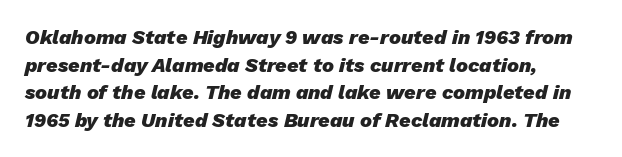
Compared with an ordinary text face, these strokes are far heavier — a full bold. Is the block centered? No — it sits flush against the left margin. What's the leading like? Ordinary, nothing unusual. The rendering applies a slant to the glyphs. Does extra space separate the letters? No, they use regular spacing.
